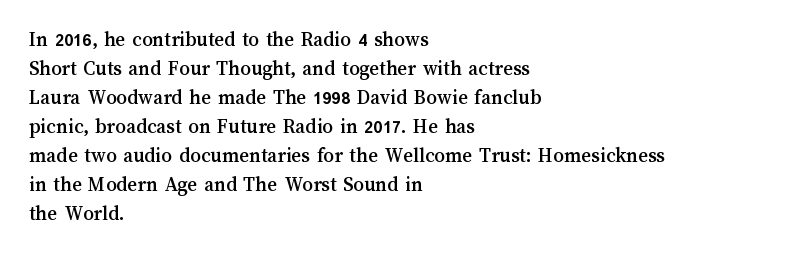
The image shows 21 px text type, upright; set left-aligned, normal line spacing (1.38x), normal letter spacing, not underlined.
